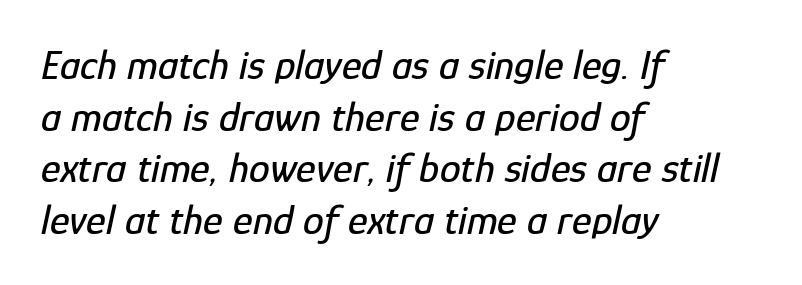
{"italic": "yes", "lean": "right", "slant_degrees": 12, "width": "condensed", "stroke_contrast": "low", "x_height": "medium", "monospaced": "no", "underline": "no", "align": "left", "line_spacing_ratio": 1.23, "letter_spacing": "normal", "letter_spacing_em": 0.0, "glyph_px": 42}
